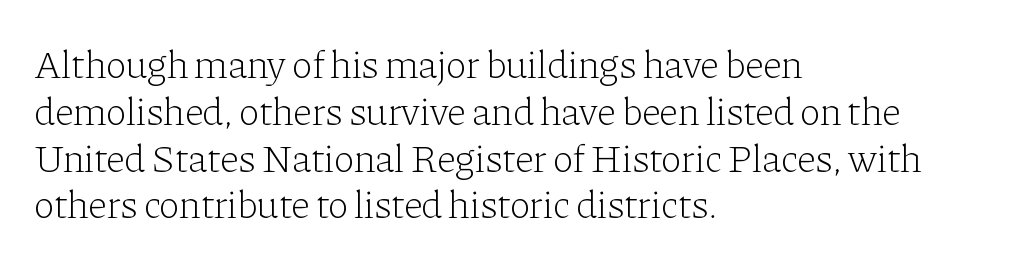
{"serif": "yes", "italic": "no", "bold": "no", "weight": "light", "width": "normal", "stroke_contrast": "low", "x_height": "medium", "monospaced": "no", "underline": "no", "align": "left", "line_spacing_ratio": 1.2, "letter_spacing": "normal", "letter_spacing_em": 0.0, "glyph_px": 39}
